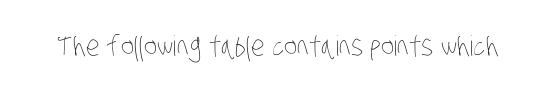
The image shows 28 px thin, condensed type; set normal letter spacing, not underlined; low stroke contrast and a large x-height.
